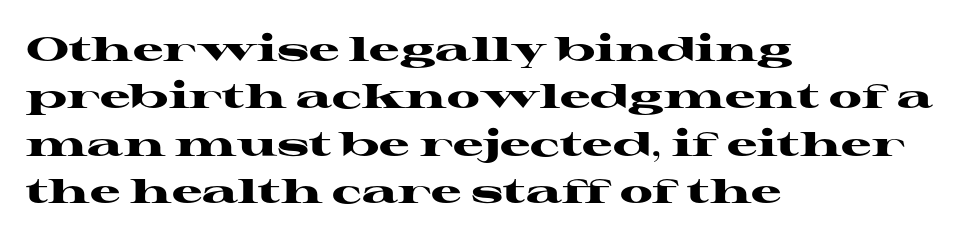
Posture: vertical. Is the block centered? No — it sits flush against the left margin. The space between consecutive lines is moderate. Type without underlining.
